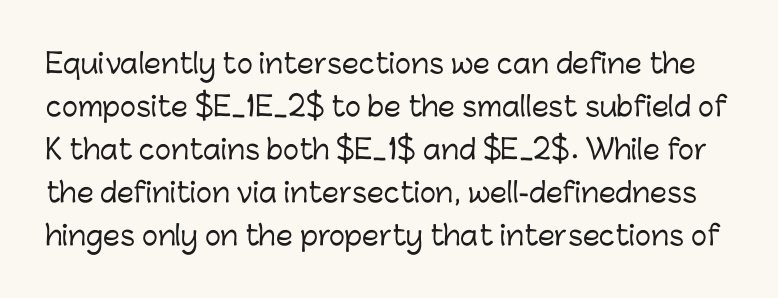
{"italic": "no", "underline": "no", "line_spacing": "normal", "line_spacing_ratio": 1.59, "letter_spacing": "normal", "letter_spacing_em": 0.0, "glyph_px": 27}
